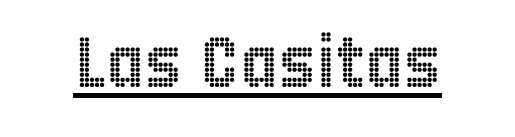
The image shows 72 px condensed type, upright; set normal letter spacing, underlined; a large x-height.
